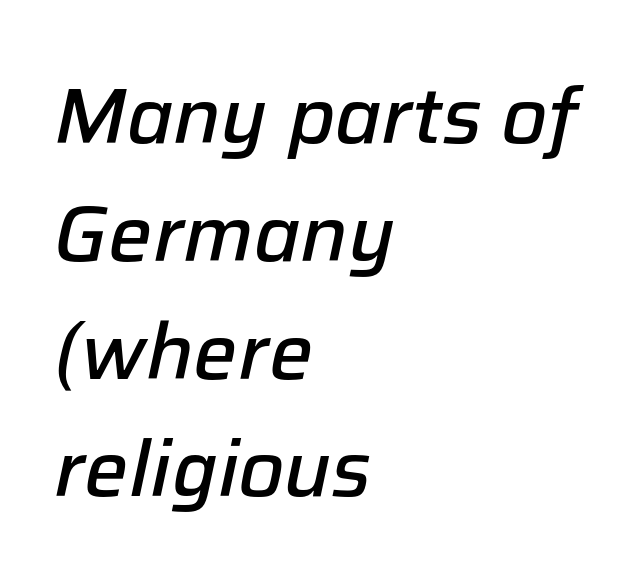
{"italic": "yes", "lean": "right", "slant_degrees": 12, "bold": "semi", "weight": "semibold", "width": "normal", "stroke_contrast": "low", "x_height": "medium", "monospaced": "no", "underline": "no", "align": "left", "line_spacing": "normal", "line_spacing_ratio": 1.51, "letter_spacing": "normal", "letter_spacing_em": 0.0, "glyph_px": 78}
